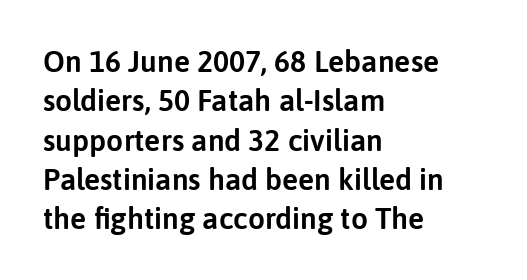
Q: Is the text italic (slanted)? A: No, it is upright.
Q: Is the typeface a serif or a sans-serif typeface? A: Sans-serif.
Q: Is the text underlined? A: No.
Q: How is the paragraph aligned? A: Left-aligned.
Q: Is the spacing between letters normal or unusually wide? A: Normal.
Q: Is the spacing between lines tight, normal or loose? A: Normal.
Q: Width (condensed, normal, or wide)? A: Normal.
Q: Stroke contrast? A: Low.
Q: x-height? A: Medium.
Q: Monospaced? A: No.
